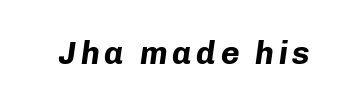
The image shows 32 px bold type, italic (leaning right); set not underlined; low stroke contrast and a medium x-height.
